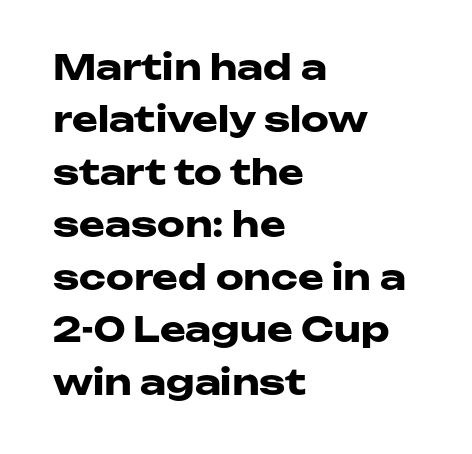
{"serif": "no", "italic": "no", "bold": "yes", "weight": "heavy", "width": "wide", "stroke_contrast": "low", "x_height": "medium", "monospaced": "no", "underline": "no", "align": "left", "line_spacing": "normal", "line_spacing_ratio": 1.5, "letter_spacing": "normal", "letter_spacing_em": 0.0, "glyph_px": 35}
